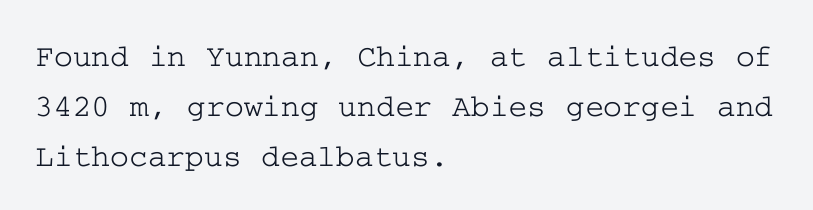
Q: Is the text italic (slanted)? A: No, it is upright.
Q: Is the typeface a serif or a sans-serif typeface? A: Serif.
Q: Is the text underlined? A: No.
Q: How is the paragraph aligned? A: Left-aligned.
Q: Is the spacing between letters normal or unusually wide? A: Normal.
Q: Is the spacing between lines tight, normal or loose? A: Normal.
Q: Width (condensed, normal, or wide)? A: Wide.
Q: Stroke contrast? A: Low.
Q: x-height? A: Medium.
